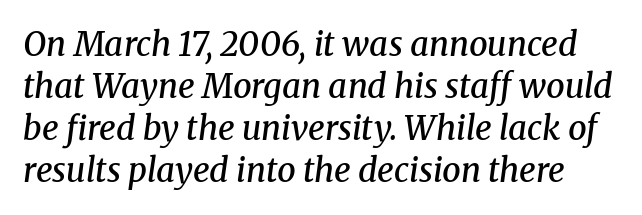
Q: Is the text bold? A: Semi-bold.
Q: Is the text italic (slanted)? A: Yes, it leans right by about 8 degrees.
Q: Is the typeface a serif or a sans-serif typeface? A: Serif.
Q: Is the text underlined? A: No.
Q: Is the spacing between letters normal or unusually wide? A: Normal.
Q: Is the spacing between lines tight, normal or loose? A: Normal.
Q: Width (condensed, normal, or wide)? A: Normal.
Q: Stroke contrast? A: Medium.
Q: x-height? A: Medium.
Q: Monospaced? A: No.
